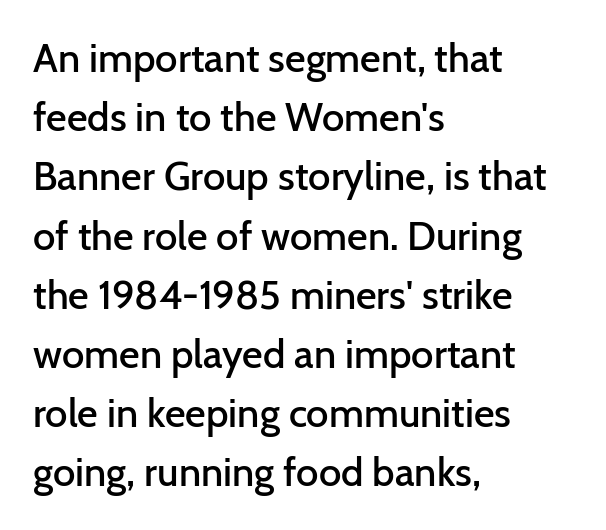
The image shows 40 px semibold sans-serif type, upright; set left-aligned, normal line spacing (1.48x), normal letter spacing, not underlined; low stroke contrast and a medium x-height.
